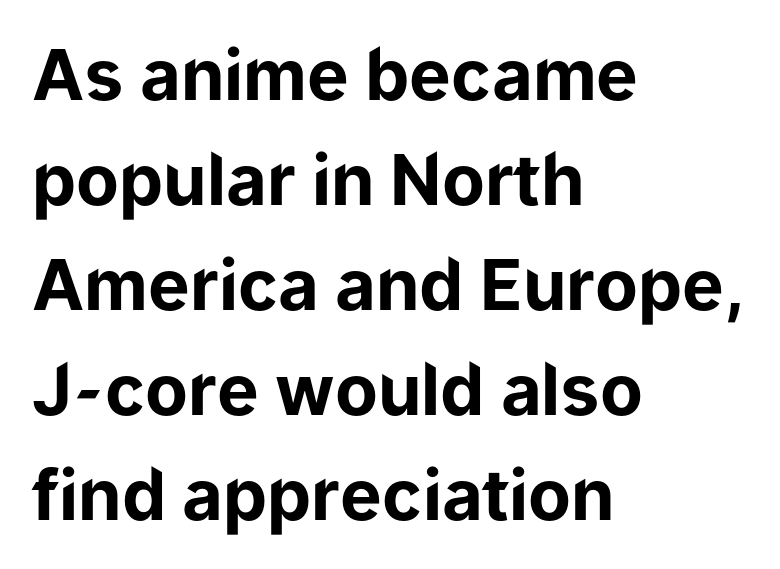
Q: Is the text bold? A: Yes.
Q: Is the text italic (slanted)? A: No, it is upright.
Q: Is the typeface a serif or a sans-serif typeface? A: Sans-serif.
Q: Is the text underlined? A: No.
Q: How is the paragraph aligned? A: Left-aligned.
Q: Is the spacing between letters normal or unusually wide? A: Normal.
Q: Is the spacing between lines tight, normal or loose? A: Normal.
Q: Width (condensed, normal, or wide)? A: Normal.
Q: Stroke contrast? A: Low.
Q: x-height? A: Medium.
Q: Monospaced? A: No.
